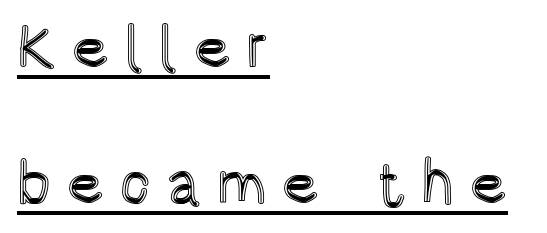
Q: Is the text italic (slanted)? A: No, it is upright.
Q: Is the text underlined? A: Yes.
Q: How is the paragraph aligned? A: Left-aligned.
Q: Is the spacing between letters normal or unusually wide? A: Unusually wide.
Q: Is the spacing between lines tight, normal or loose? A: Loose.
Q: Width (condensed, normal, or wide)? A: Condensed.
Q: x-height? A: Large.
Q: Monospaced? A: No.
